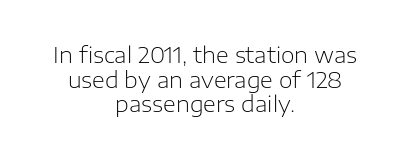
Q: Is the text bold? A: No.
Q: Is the text italic (slanted)? A: No, it is upright.
Q: Is the text underlined? A: No.
Q: How is the paragraph aligned? A: Centered.
Q: Is the spacing between letters normal or unusually wide? A: Normal.
Q: Is the spacing between lines tight, normal or loose? A: Tight.
